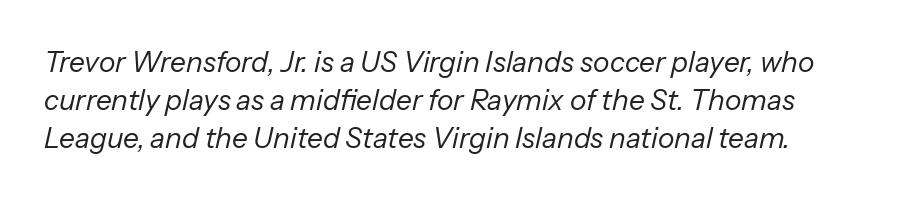
This block has exactly the height ordinary leading produces. The area under the type is left untouched. Here the designer chose a conventional face with non-uniform glyph widths. The face used here is rendered with its standard letterfit.
